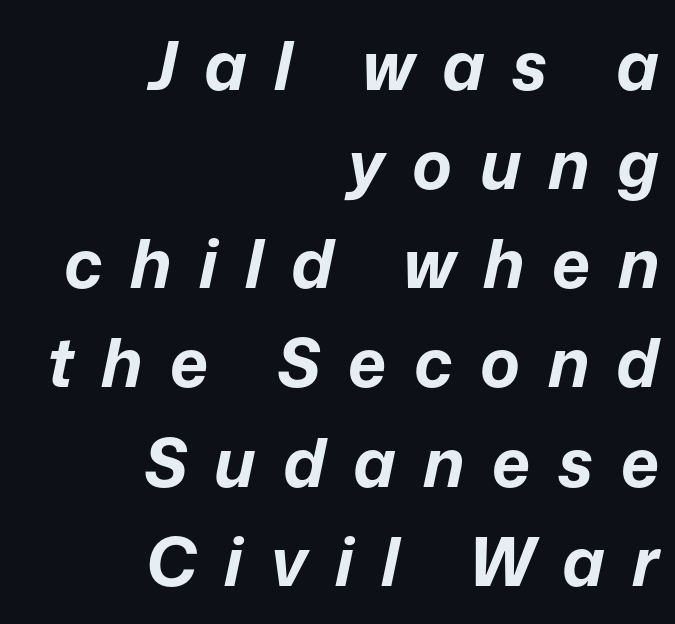
The image shows 67 px bold type, italic (leaning right); set right-aligned, normal line spacing (1.48x), unusually wide letter spacing (+0.41 em), not underlined; low stroke contrast and a medium x-height.
